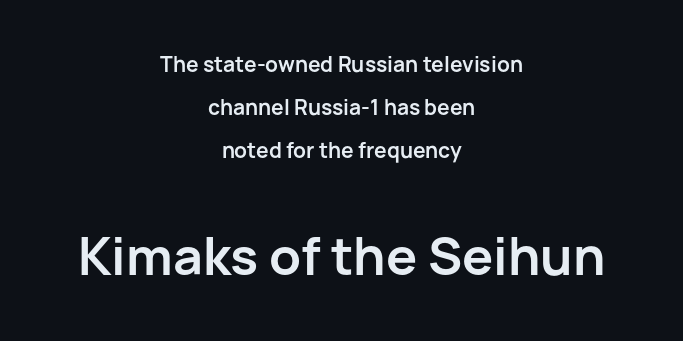
{"serif": "no", "italic": "no", "bold": "yes", "weight": "semibold", "width": "normal", "stroke_contrast": "low", "x_height": "medium", "monospaced": "no", "underline": "no", "align": "center", "line_spacing": "loose", "line_spacing_ratio": 2.04, "letter_spacing": "normal", "letter_spacing_em": 0.0, "larger_block": "second", "size_ratio": 2.48, "glyph_px": 52}
